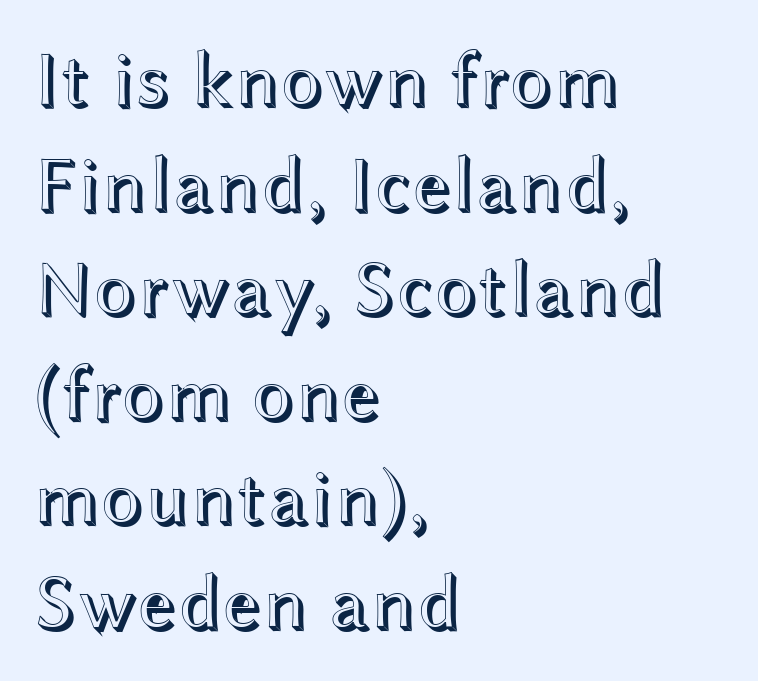
{"italic": "no", "width": "wide", "x_height": "medium", "monospaced": "no", "underline": "no", "align": "left", "line_spacing": "normal", "line_spacing_ratio": 1.34, "letter_spacing": "normal", "letter_spacing_em": 0.0, "glyph_px": 78}
